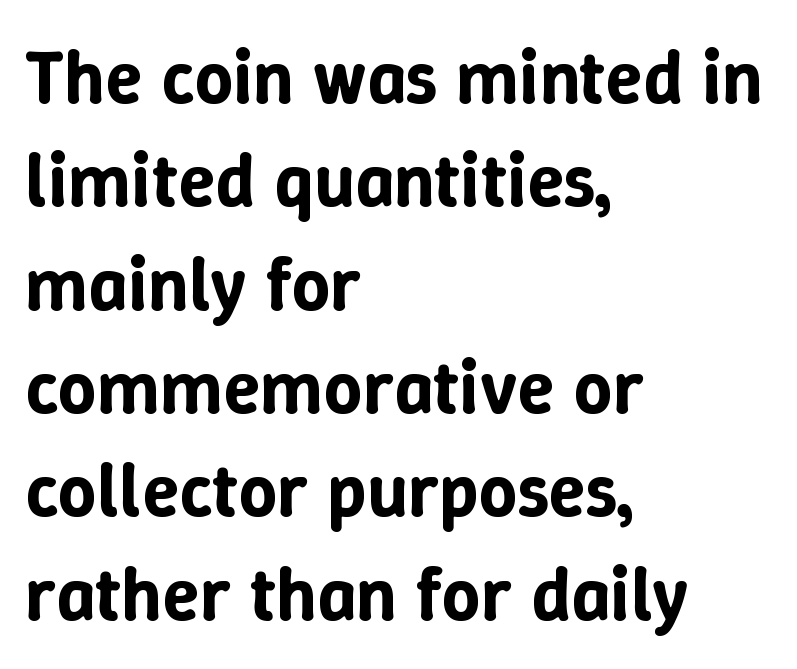
{"italic": "no", "width": "normal", "stroke_contrast": "low", "x_height": "medium", "monospaced": "no", "underline": "no", "align": "left", "line_spacing": "normal", "line_spacing_ratio": 1.36, "letter_spacing": "normal", "letter_spacing_em": 0.0, "glyph_px": 76}
